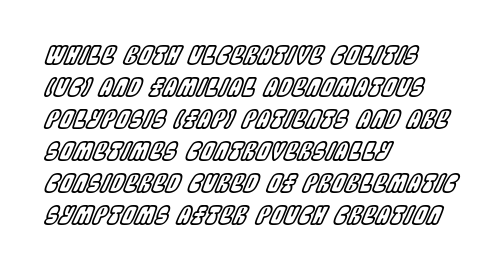
Compared with typical paragraphs, the rows here are spaced about the same. Looking at the ascenders, they clearly lean. The zone under the glyphs is completely vacant. These lines stack with their left ends in a neat column. No extra tracking has been applied to these lines.
